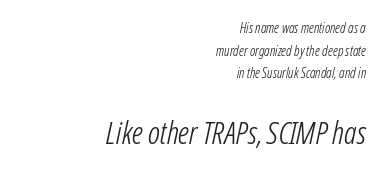
These lines are rendered in a variable-pitch font. Compared with typical body copy, the letter spacing here is the same. The emphasis by scale lands on block number two, below. In terms of posture, this sample is oblique. The cut favours lightness, reaching ordinary text weight at its darkest.
